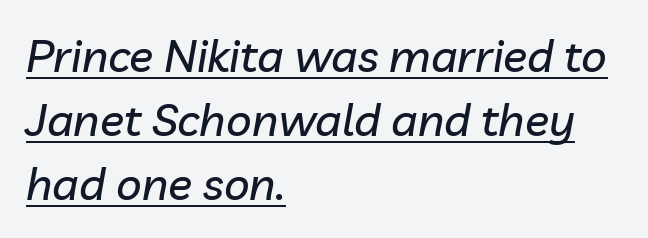
Q: Is the text italic (slanted)? A: Yes, it leans right by about 10 degrees.
Q: Is the text underlined? A: Yes.
Q: How is the paragraph aligned? A: Left-aligned.
Q: Is the spacing between letters normal or unusually wide? A: Normal.
Q: Is the spacing between lines tight, normal or loose? A: Normal.
Q: Width (condensed, normal, or wide)? A: Normal.
Q: Stroke contrast? A: Low.
Q: x-height? A: Medium.
Q: Monospaced? A: No.
